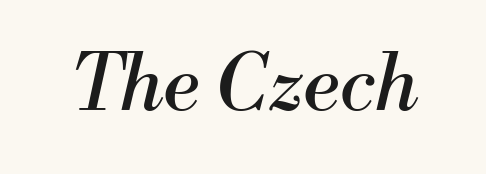
{"serif": "yes", "italic": "yes", "lean": "right", "slant_degrees": 13, "bold": "no", "weight": "regular", "width": "normal", "stroke_contrast": "medium", "x_height": "small", "monospaced": "no", "underline": "no", "letter_spacing": "normal", "letter_spacing_em": 0.0, "glyph_px": 77}
